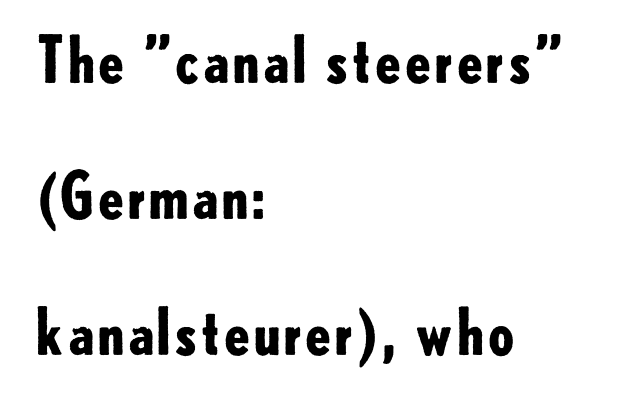
Q: Is the text bold? A: Yes.
Q: Is the text italic (slanted)? A: No, it is upright.
Q: Is the typeface a serif or a sans-serif typeface? A: Sans-serif.
Q: Is the text underlined? A: No.
Q: How is the paragraph aligned? A: Left-aligned.
Q: Is the spacing between letters normal or unusually wide? A: Normal.
Q: Is the spacing between lines tight, normal or loose? A: Loose.
Q: Width (condensed, normal, or wide)? A: Normal.
Q: Stroke contrast? A: Low.
Q: x-height? A: Small.
Q: Monospaced? A: No.
